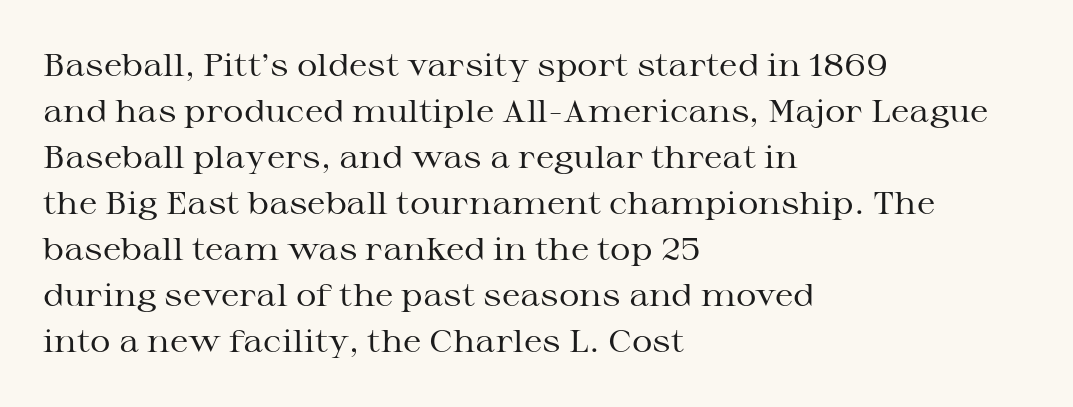
The line texture is even and compact thanks to regular tracking. Ordinary non-slanted type is in use. The strokes carry an ordinary text weight at most. The rag falls on the right side of this text block.
